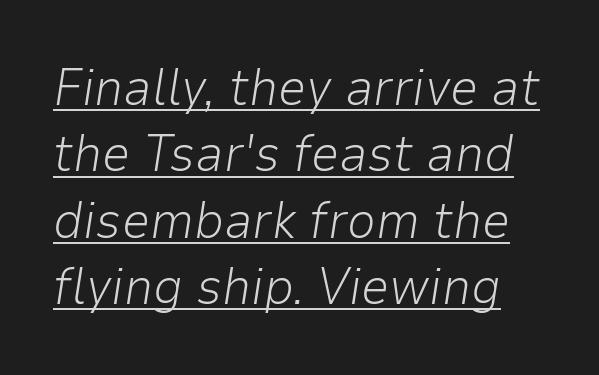
The image shows 51 px light type, italic (leaning right); set normal line spacing (1.3x), normal letter spacing, underlined; low stroke contrast and a medium x-height.
